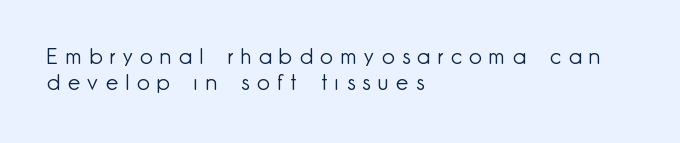
Vertical stems look standard width or narrower in stroke. The typesetter chose a ragged-right arrangement here. Quick note: underline off. This is roman type, the default non-slanted kind. Caption: expanded tracking, letters set apart.
